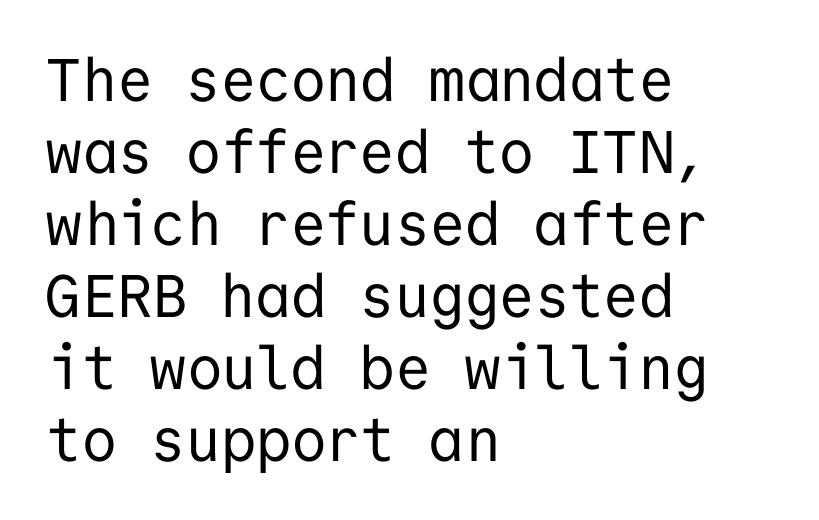
The image shows 60 px regular-weight sans-serif type, upright, monospaced; set left-aligned, line spacing 1.2x, normal letter spacing, not underlined; low stroke contrast and a medium x-height.
